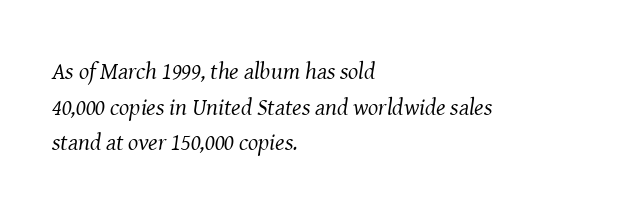
Q: Is the text bold? A: No.
Q: Is the text italic (slanted)? A: Yes, it leans right by about 8 degrees.
Q: Is the text underlined? A: No.
Q: How is the paragraph aligned? A: Left-aligned.
Q: Is the spacing between letters normal or unusually wide? A: Normal.
Q: Is the spacing between lines tight, normal or loose? A: Normal.
